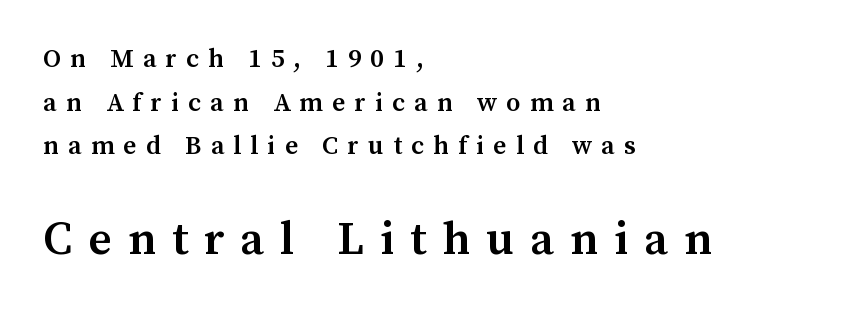
Successive baselines arrive at the customary interval. You could not count columns in this text — the font is proportionally spaced. The glyphs in this specimen are seriffed. Students, this is semibold: more ink than regular, less than bold.
